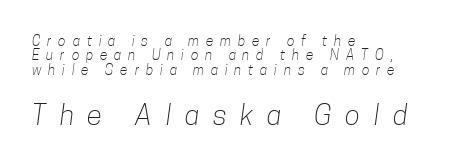
{"serif": "no", "bold": "no", "weight": "light", "width": "condensed", "stroke_contrast": "low", "x_height": "medium", "monospaced": "no", "underline": "no", "align": "left", "line_spacing": "tight", "line_spacing_ratio": 1.02, "letter_spacing": "wide", "letter_spacing_em": 0.49, "larger_block": "second", "size_ratio": 2.0, "glyph_px": 28}
